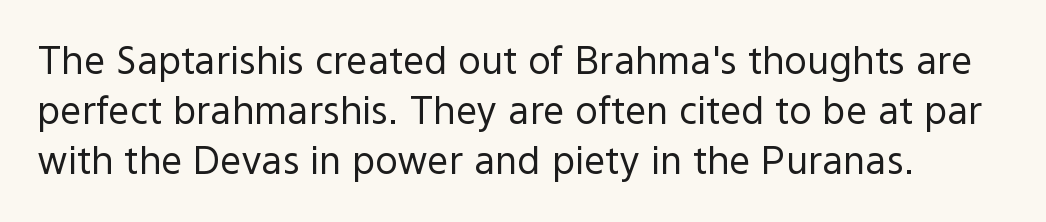
Q: Is the text bold? A: No.
Q: Is the text italic (slanted)? A: No, it is upright.
Q: Is the typeface a serif or a sans-serif typeface? A: Sans-serif.
Q: Is the text underlined? A: No.
Q: Is the spacing between letters normal or unusually wide? A: Normal.
Q: Is the spacing between lines tight, normal or loose? A: Normal.
Q: Width (condensed, normal, or wide)? A: Normal.
Q: x-height? A: Medium.
Q: Monospaced? A: No.
